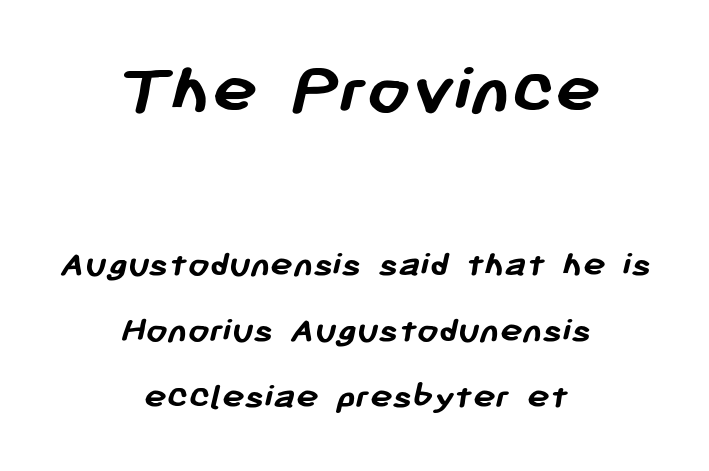
The image shows 76 px semibold sans-serif type; set centered, line spacing 1.73x, normal letter spacing, not underlined; the first (top) block is 2.0x larger; low stroke contrast and a medium x-height.
